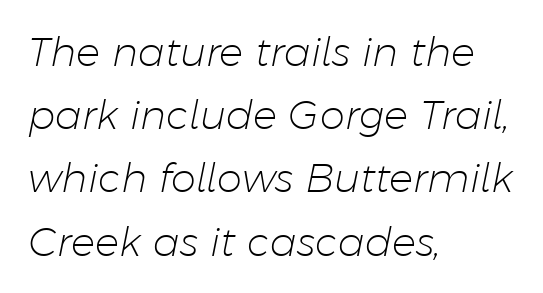
{"italic": "yes", "lean": "right", "slant_degrees": 11, "bold": "no", "weight": "light", "width": "normal", "stroke_contrast": "low", "x_height": "medium", "monospaced": "no", "underline": "no", "align": "left", "line_spacing": "normal", "line_spacing_ratio": 1.58, "letter_spacing": "normal", "letter_spacing_em": 0.0, "glyph_px": 40}
